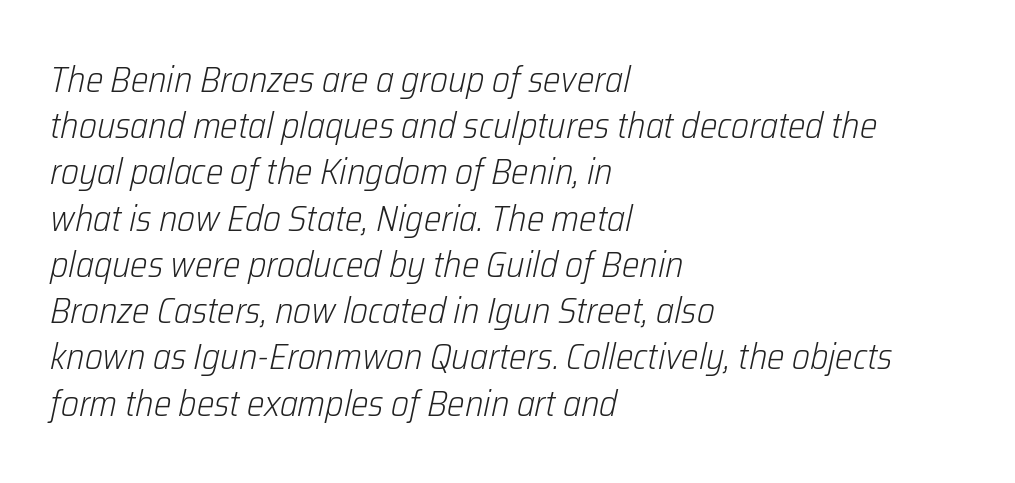
Q: Is the text bold? A: No.
Q: Is the text italic (slanted)? A: Yes, it leans right by about 12 degrees.
Q: Is the text underlined? A: No.
Q: How is the paragraph aligned? A: Left-aligned.
Q: Is the spacing between letters normal or unusually wide? A: Normal.
Q: Is the spacing between lines tight, normal or loose? A: Normal.
Q: Width (condensed, normal, or wide)? A: Condensed.
Q: Stroke contrast? A: Low.
Q: x-height? A: Medium.
Q: Monospaced? A: No.
